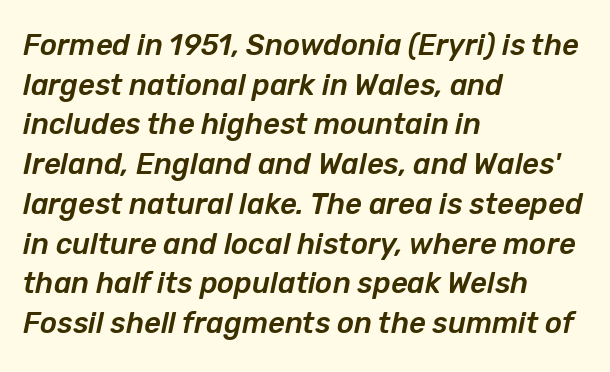
{"italic": "yes", "lean": "right", "slant_degrees": 12, "width": "normal", "stroke_contrast": "low", "x_height": "medium", "monospaced": "no", "underline": "no", "align": "left", "line_spacing": "normal", "line_spacing_ratio": 1.37, "letter_spacing": "normal", "letter_spacing_em": 0.0, "glyph_px": 29}
